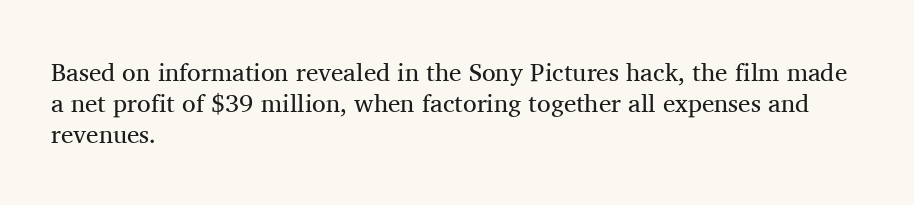
Q: Is the text bold? A: No.
Q: Is the text italic (slanted)? A: No, it is upright.
Q: Is the text underlined? A: No.
Q: How is the paragraph aligned? A: Left-aligned.
Q: Is the spacing between letters normal or unusually wide? A: Normal.
